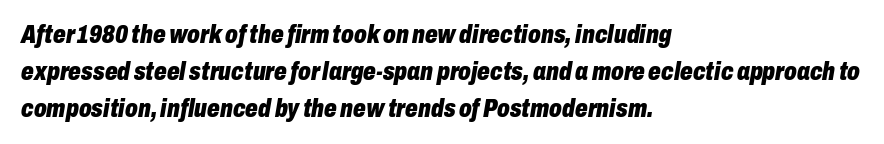
{"italic": "yes", "lean": "right", "slant_degrees": 10, "bold": "yes", "underline": "no", "align": "left", "line_spacing": "normal", "line_spacing_ratio": 1.48, "letter_spacing": "normal", "letter_spacing_em": 0.0, "glyph_px": 25}
